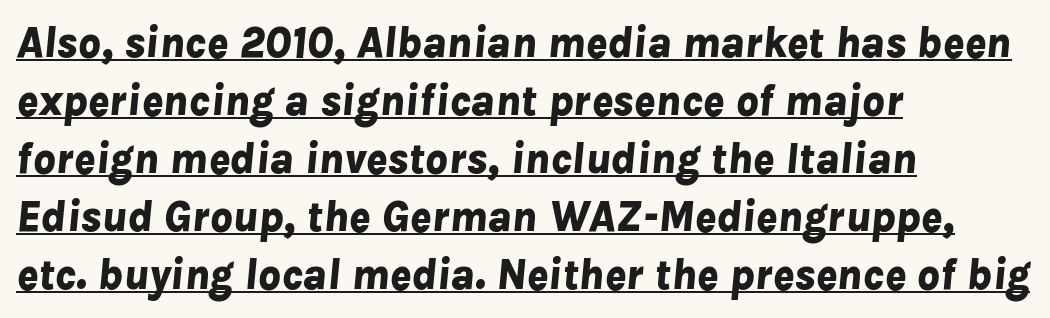
Note the varied advance widths — an 'i' is clearly narrower than an 'm'. Emphasis by weight is at full strength: bold. This sample uses an oblique cut, with every glyph tilted off the vertical. A continuous stroke trails under the words, as in a hyperlink. Notice how descenders clear the ascenders below comfortably — that's standard leading.
